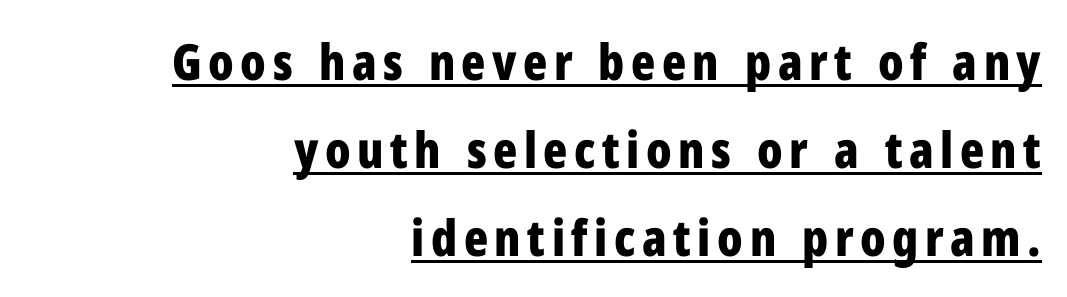
The image shows 50 px bold, condensed sans-serif type, upright; set right-aligned, line spacing 1.76x, underlined; low stroke contrast and a medium x-height.
